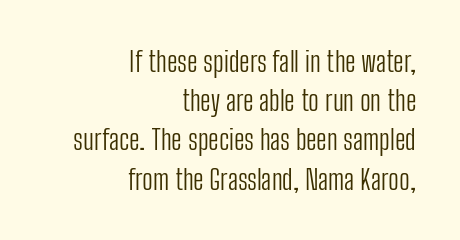
The image shows 28 px light, condensed sans-serif type, upright; set right-aligned, normal line spacing (1.4x), normal letter spacing, not underlined; low stroke contrast and a medium x-height.
